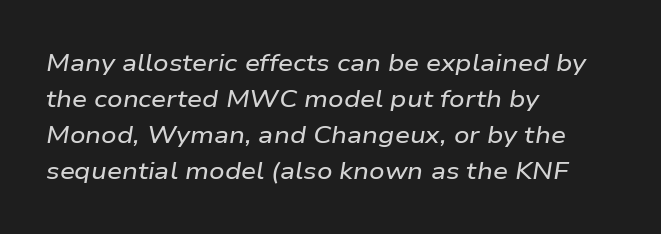
{"italic": "yes", "lean": "right", "slant_degrees": 9, "underline": "no", "align": "left", "line_spacing": "normal", "line_spacing_ratio": 1.5, "letter_spacing": "normal", "letter_spacing_em": 0.0, "glyph_px": 24}
